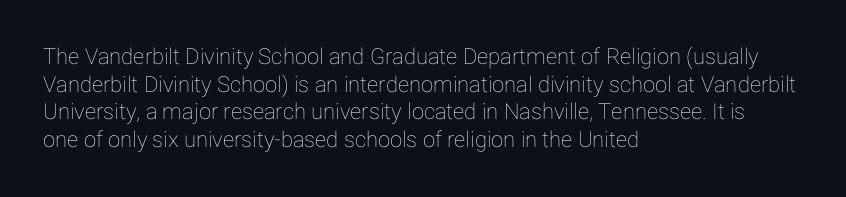
Q: Is the text italic (slanted)? A: No, it is upright.
Q: Is the text underlined? A: No.
Q: How is the paragraph aligned? A: Left-aligned.
Q: Is the spacing between letters normal or unusually wide? A: Normal.
Q: Is the spacing between lines tight, normal or loose? A: Normal.
